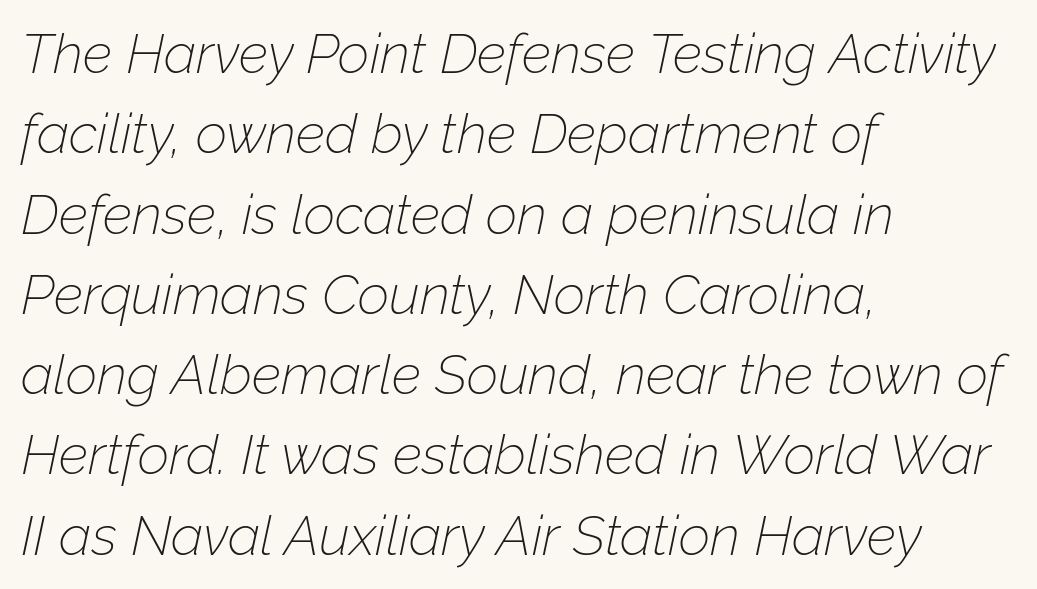
Q: Is the text bold? A: No.
Q: Is the text italic (slanted)? A: Yes, it leans right by about 12 degrees.
Q: Is the text underlined? A: No.
Q: How is the paragraph aligned? A: Left-aligned.
Q: Is the spacing between letters normal or unusually wide? A: Normal.
Q: Is the spacing between lines tight, normal or loose? A: Normal.
Q: Width (condensed, normal, or wide)? A: Normal.
Q: Stroke contrast? A: Low.
Q: x-height? A: Medium.
Q: Monospaced? A: No.
